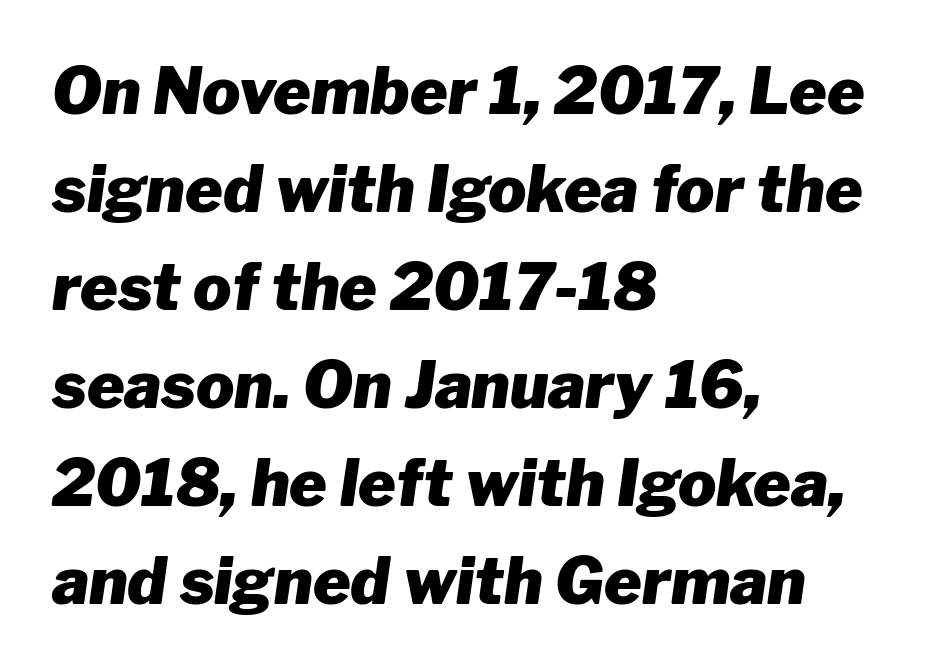
The image shows 64 px heavy type, italic (leaning right); set left-aligned, normal line spacing (1.53x), normal letter spacing, not underlined; low stroke contrast and a medium x-height.
